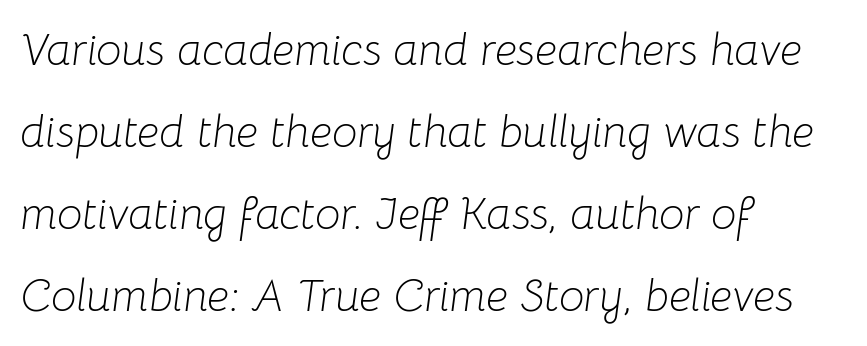
Q: Is the text bold? A: No.
Q: Is the text italic (slanted)? A: Yes, it leans right by about 8 degrees.
Q: Is the text underlined? A: No.
Q: How is the paragraph aligned? A: Left-aligned.
Q: Is the spacing between letters normal or unusually wide? A: Normal.
Q: Width (condensed, normal, or wide)? A: Normal.
Q: Stroke contrast? A: Low.
Q: x-height? A: Medium.
Q: Monospaced? A: No.
